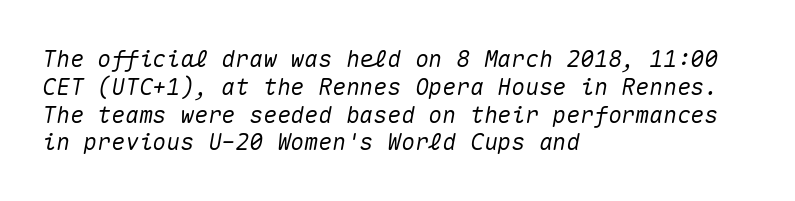
The baseline area is clear. The passage shown leans; its letterforms are oblique. Reading down the block, your eye returns to a fixed left position each line. This rendering leaves character spacing at its baseline value.
